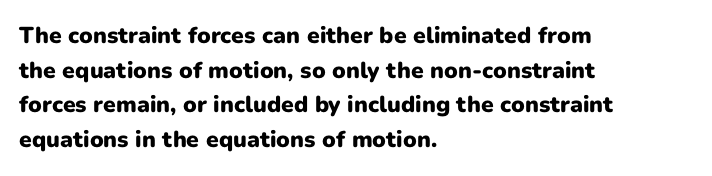
The image shows 23 px bold type, upright; set left-aligned, normal line spacing (1.51x), normal letter spacing, not underlined.
